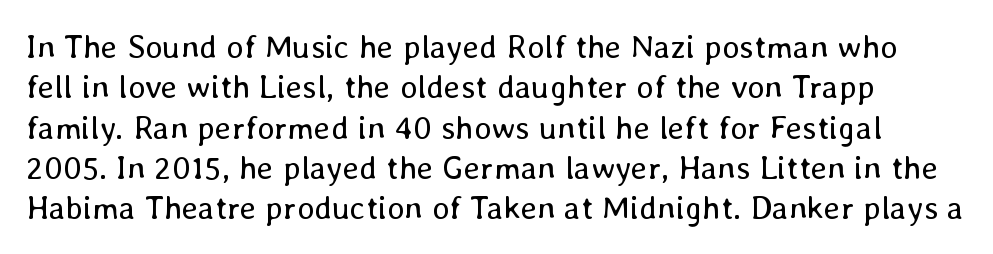
The typography opts for an upright posture over an oblique one. Stroke thickness stays within the range of a standard reading face or lighter. The rendering uses natural spacing where letterforms have individual widths. Tracking value appears to be zero — textbook default spacing.
